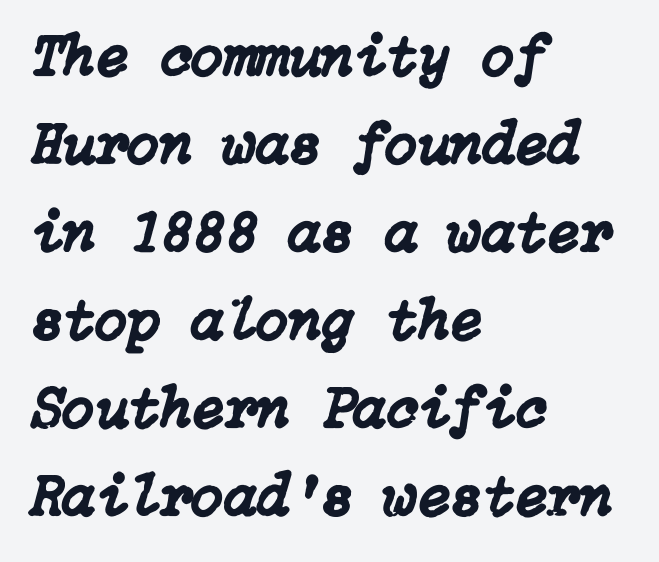
Q: Is the text italic (slanted)? A: Yes, it leans right by about 15 degrees.
Q: Is the text underlined? A: No.
Q: How is the paragraph aligned? A: Left-aligned.
Q: Is the spacing between letters normal or unusually wide? A: Normal.
Q: Is the spacing between lines tight, normal or loose? A: Normal.
Q: Width (condensed, normal, or wide)? A: Normal.
Q: Stroke contrast? A: Low.
Q: x-height? A: Medium.
